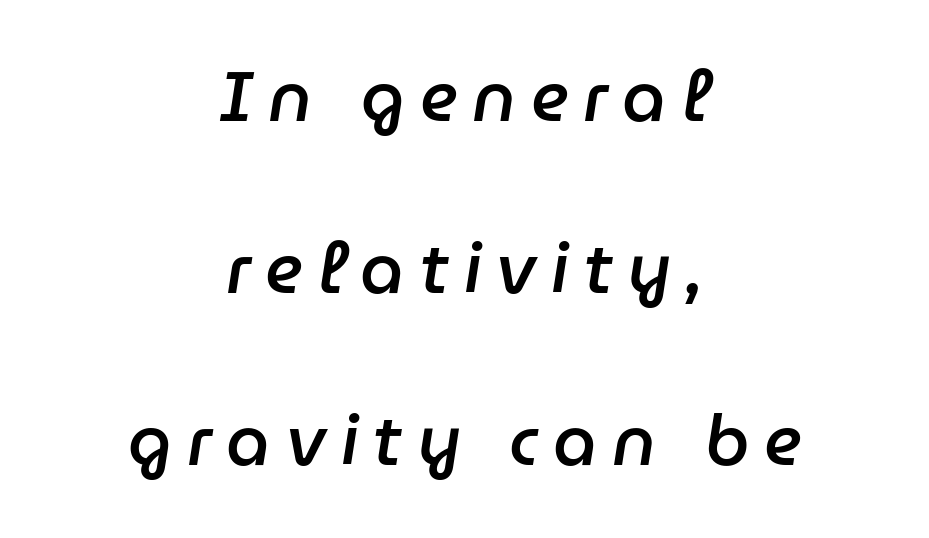
Posture: slanted. You could not count columns in this text — the font is proportionally spaced. The whitespace from short lines is split evenly between both sides. Tracking value appears strongly positive — letters spread wide.
